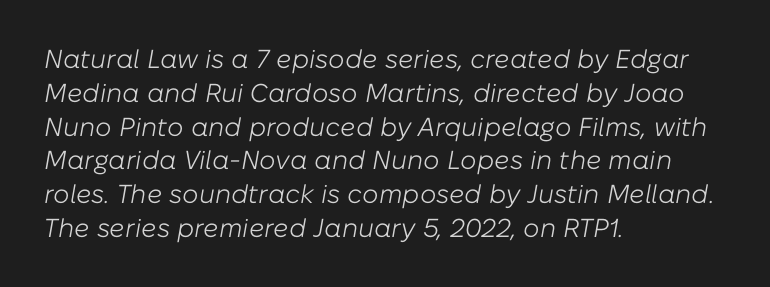
{"italic": "yes", "lean": "right", "slant_degrees": 10, "bold": "no", "underline": "no", "align": "left", "line_spacing": "normal", "line_spacing_ratio": 1.3, "letter_spacing": "normal", "letter_spacing_em": 0.0, "glyph_px": 26}
